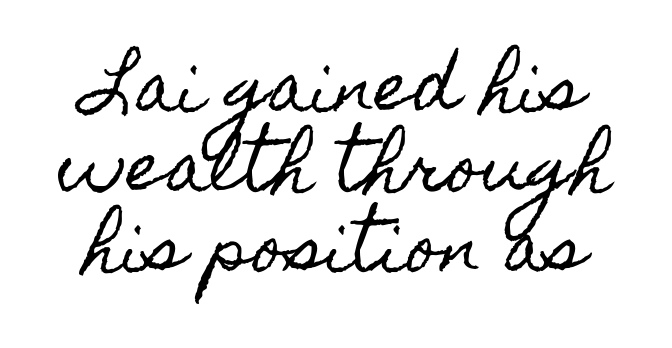
Q: Is the text italic (slanted)? A: Yes.
Q: Is the text underlined? A: No.
Q: How is the paragraph aligned? A: Centered.
Q: Is the spacing between letters normal or unusually wide? A: Normal.
Q: Width (condensed, normal, or wide)? A: Condensed.
Q: x-height? A: Small.
Q: Monospaced? A: No.
